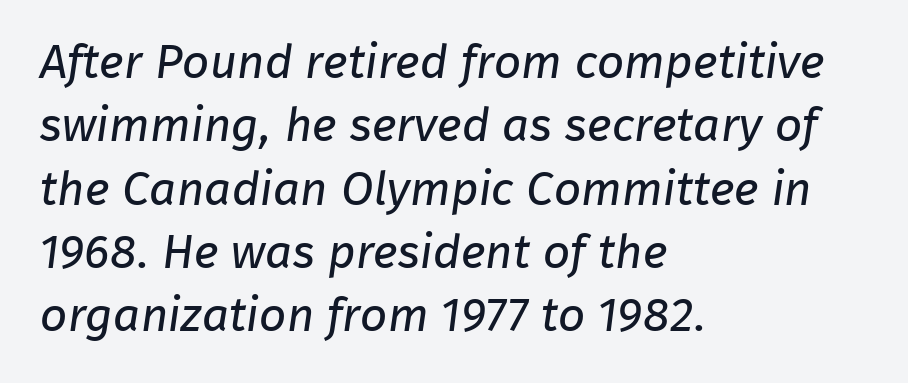
Q: Is the text bold? A: No.
Q: Is the typeface a serif or a sans-serif typeface? A: Sans-serif.
Q: Is the text underlined? A: No.
Q: How is the paragraph aligned? A: Left-aligned.
Q: Is the spacing between letters normal or unusually wide? A: Normal.
Q: Is the spacing between lines tight, normal or loose? A: Normal.
Q: Width (condensed, normal, or wide)? A: Normal.
Q: Stroke contrast? A: Low.
Q: x-height? A: Medium.
Q: Monospaced? A: No.
